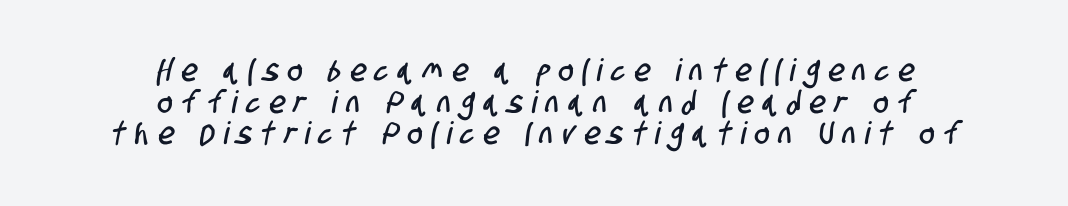
Spacing between characters has been opened up far beyond the box default. Notice how descenders almost collide with the ascenders below — that's tight leading. Nobody drew a line under any word here. Both edges are ragged and mirror each other, which tells us the setting is centered.
